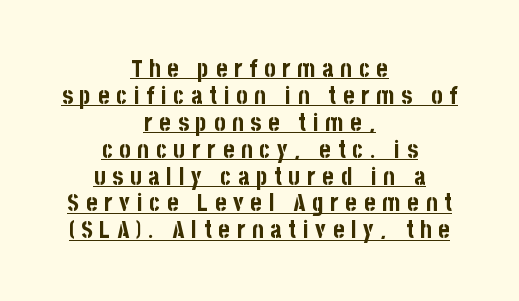
Q: Is the text bold? A: Yes.
Q: Is the text italic (slanted)? A: No, it is upright.
Q: Is the text underlined? A: Yes.
Q: How is the paragraph aligned? A: Centered.
Q: Is the spacing between letters normal or unusually wide? A: Unusually wide.
Q: Is the spacing between lines tight, normal or loose? A: Tight.
